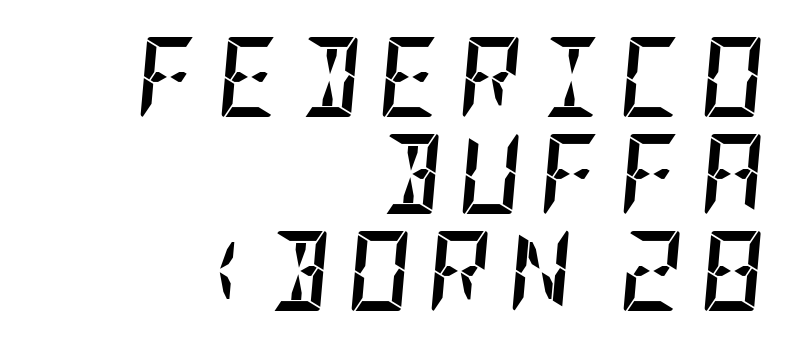
Q: Is the text bold? A: Yes.
Q: Is the text italic (slanted)? A: Yes, it leans right by about 5 degrees.
Q: Is the text underlined? A: No.
Q: How is the paragraph aligned? A: Right-aligned.
Q: Width (condensed, normal, or wide)? A: Condensed.
Q: Stroke contrast? A: Low.
Q: x-height? A: Large.
